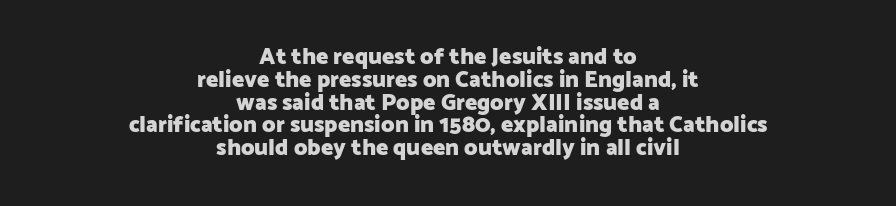
Q: Is the text bold? A: Yes.
Q: Is the text italic (slanted)? A: No, it is upright.
Q: Is the text underlined? A: No.
Q: How is the paragraph aligned? A: Centered.
Q: Is the spacing between letters normal or unusually wide? A: Normal.
Q: Is the spacing between lines tight, normal or loose? A: Tight.
